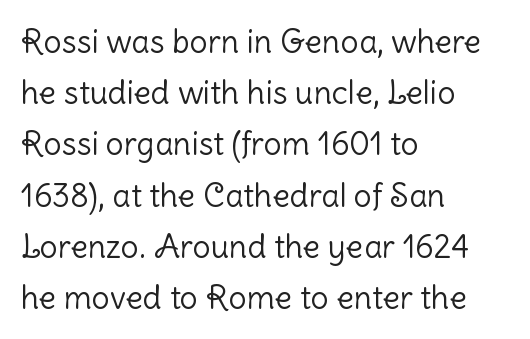
{"serif": "no", "italic": "no", "bold": "no", "weight": "light", "width": "normal", "stroke_contrast": "low", "x_height": "medium", "monospaced": "no", "underline": "no", "align": "left", "line_spacing": "normal", "line_spacing_ratio": 1.6, "letter_spacing": "normal", "letter_spacing_em": 0.0, "glyph_px": 32}
